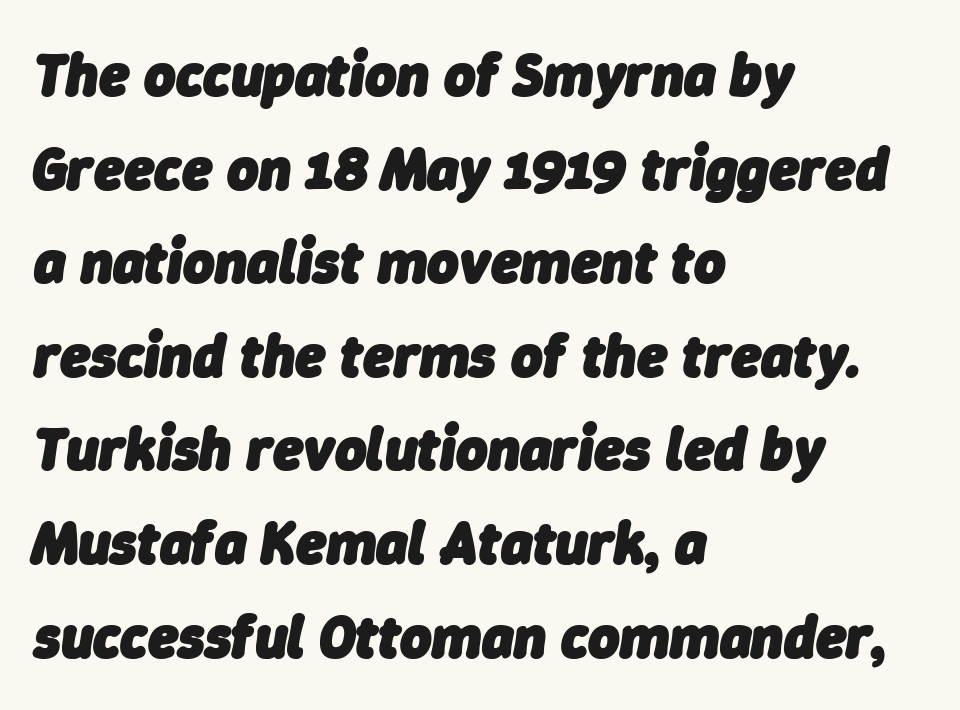
Q: Is the text bold? A: Yes.
Q: Is the text italic (slanted)? A: Yes, it leans right by about 9 degrees.
Q: Is the text underlined? A: No.
Q: How is the paragraph aligned? A: Left-aligned.
Q: Is the spacing between letters normal or unusually wide? A: Normal.
Q: Is the spacing between lines tight, normal or loose? A: Normal.
Q: Width (condensed, normal, or wide)? A: Normal.
Q: Stroke contrast? A: Low.
Q: x-height? A: Medium.
Q: Monospaced? A: No.
